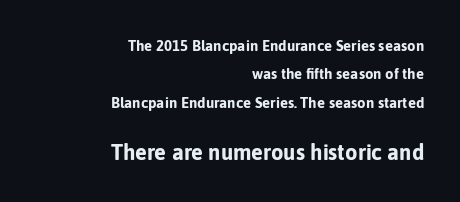
{"italic": "no", "bold": "yes", "underline": "no", "align": "right", "line_spacing": "loose", "line_spacing_ratio": 1.9, "letter_spacing": "normal", "letter_spacing_em": 0.0, "larger_block": "second", "size_ratio": 1.47, "glyph_px": 22}
